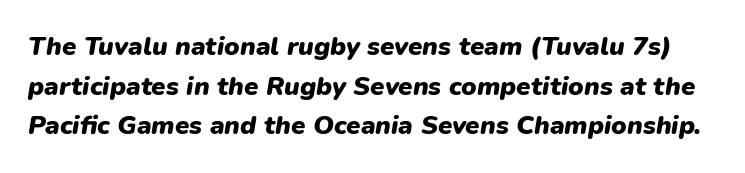
Tracking value appears to be zero — textbook default spacing. Check the space under the baseline: it is left empty. Vertically, the passage feels balanced, rows spaced as you'd expect. Emphasis-style slanted type is in use.
